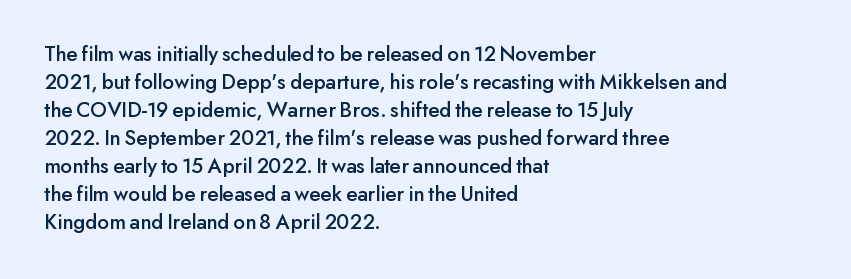
Q: Is the text italic (slanted)? A: No, it is upright.
Q: Is the text underlined? A: No.
Q: How is the paragraph aligned? A: Left-aligned.
Q: Is the spacing between letters normal or unusually wide? A: Normal.
Q: Is the spacing between lines tight, normal or loose? A: Normal.
